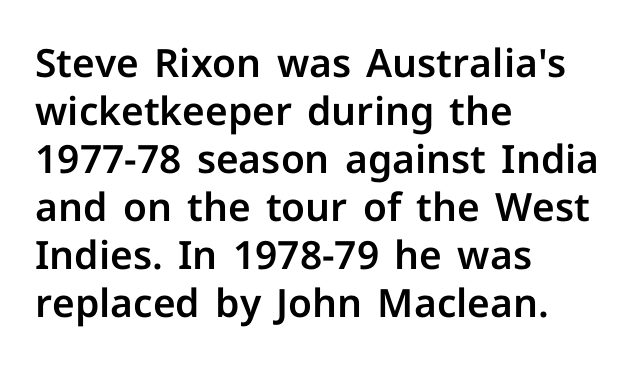
{"serif": "no", "italic": "no", "width": "normal", "stroke_contrast": "low", "x_height": "medium", "monospaced": "no", "underline": "no", "align": "left", "line_spacing_ratio": 1.23, "letter_spacing": "normal", "letter_spacing_em": 0.0, "glyph_px": 39}
